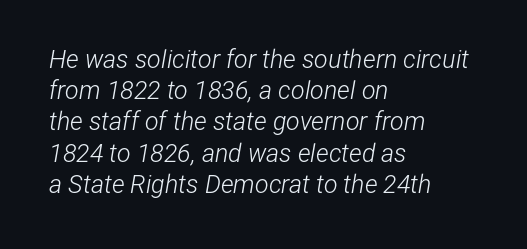
Line beginnings align vertically; line endings do not. This block has exactly the height ordinary leading produces. The lettering tilts uniformly, giving the passage an italic look. Lines of text with bare space underneath.
